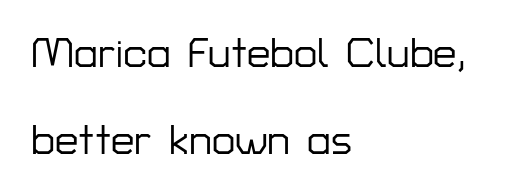
Notice how the passage keeps a crisp vertical edge on the left only. No italicization has been applied; the sample stays upright. Serifs: no, the terminals of the letterforms are clean. Type without underlining. Varying glyph widths throughout — classic text-font behaviour. Standard letterfit; no display-style spreading of the glyphs.
